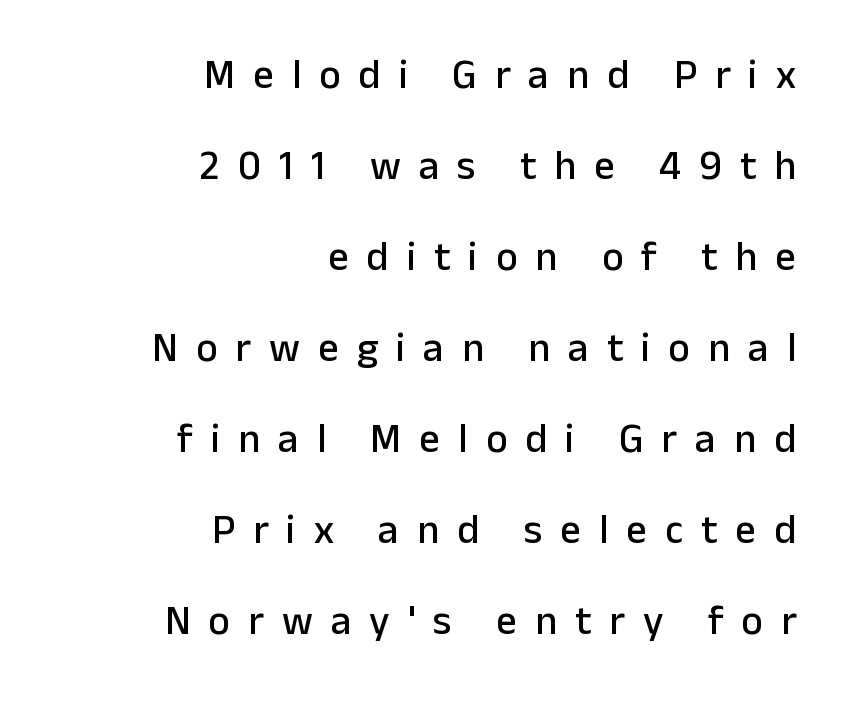
The image shows 41 px sans-serif type, upright; set right-aligned, loose line spacing (2.22x), unusually wide letter spacing (+0.44 em), not underlined; low stroke contrast and a medium x-height.
